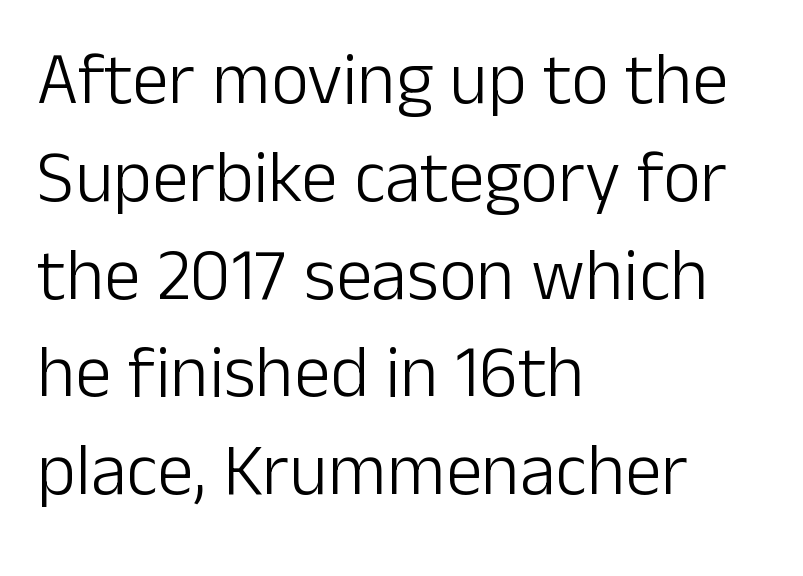
{"serif": "no", "italic": "no", "bold": "no", "weight": "light", "width": "normal", "stroke_contrast": "low", "x_height": "medium", "monospaced": "no", "underline": "no", "align": "left", "line_spacing": "normal", "line_spacing_ratio": 1.34, "letter_spacing": "normal", "letter_spacing_em": 0.0, "glyph_px": 73}
